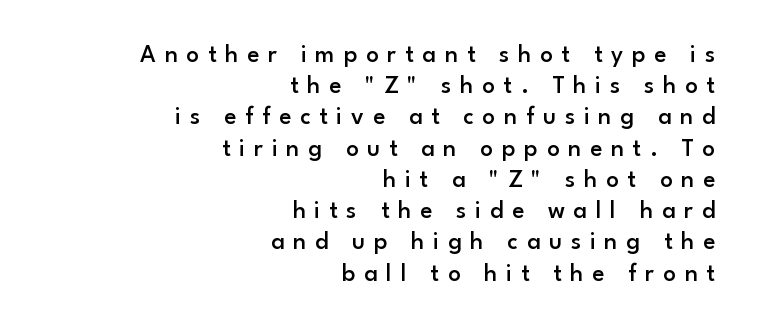
Q: Is the text bold? A: Semi-bold.
Q: Is the text italic (slanted)? A: No, it is upright.
Q: Is the text underlined? A: No.
Q: How is the paragraph aligned? A: Right-aligned.
Q: Is the spacing between letters normal or unusually wide? A: Unusually wide.
Q: Is the spacing between lines tight, normal or loose? A: Normal.
